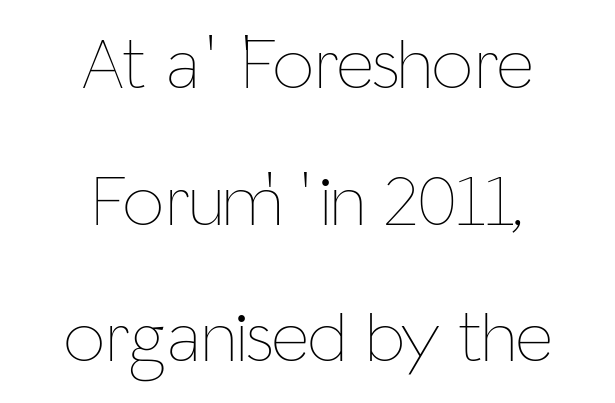
Q: Is the text bold? A: No.
Q: Is the text italic (slanted)? A: No, it is upright.
Q: Is the text underlined? A: No.
Q: How is the paragraph aligned? A: Centered.
Q: Is the spacing between letters normal or unusually wide? A: Normal.
Q: Width (condensed, normal, or wide)? A: Condensed.
Q: Stroke contrast? A: Low.
Q: x-height? A: Medium.
Q: Monospaced? A: No.
